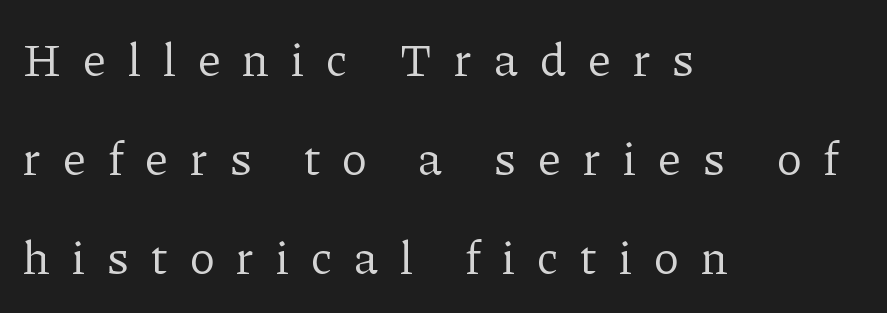
Q: Is the text bold? A: No.
Q: Is the text italic (slanted)? A: No, it is upright.
Q: Is the typeface a serif or a sans-serif typeface? A: Serif.
Q: Is the text underlined? A: No.
Q: How is the paragraph aligned? A: Left-aligned.
Q: Is the spacing between letters normal or unusually wide? A: Unusually wide.
Q: Is the spacing between lines tight, normal or loose? A: Loose.
Q: Width (condensed, normal, or wide)? A: Normal.
Q: Stroke contrast? A: Low.
Q: x-height? A: Medium.
Q: Monospaced? A: No.
